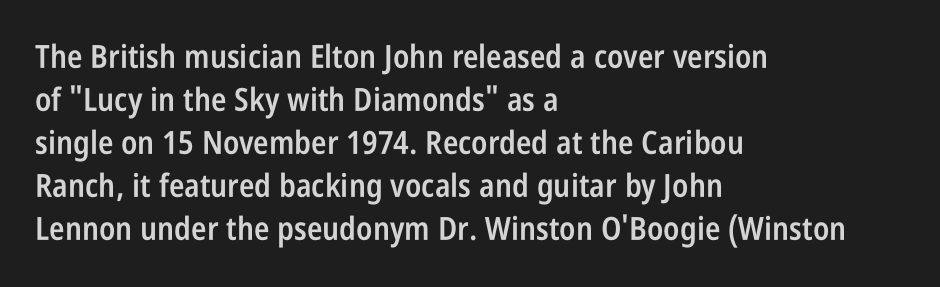
This sample uses plain, unmodified letter spacing. The foot of each line stays bare and open. In CSS terms this would be text-align: left. This block has exactly the height ordinary leading produces.
